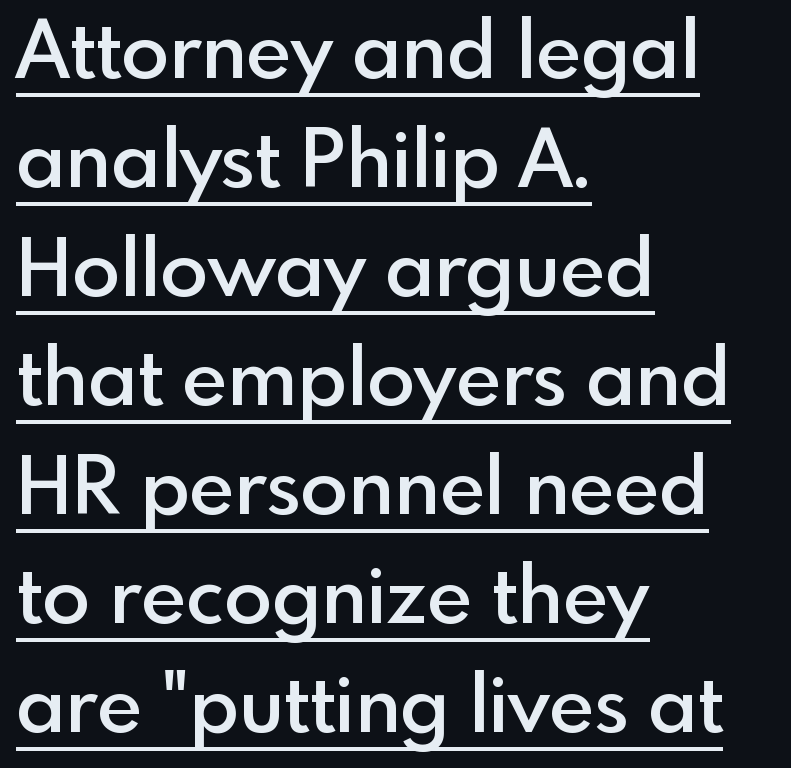
Q: Is the text bold? A: Semi-bold.
Q: Is the text italic (slanted)? A: No, it is upright.
Q: Is the typeface a serif or a sans-serif typeface? A: Sans-serif.
Q: Is the text underlined? A: Yes.
Q: How is the paragraph aligned? A: Left-aligned.
Q: Is the spacing between letters normal or unusually wide? A: Normal.
Q: Is the spacing between lines tight, normal or loose? A: Normal.
Q: Width (condensed, normal, or wide)? A: Normal.
Q: x-height? A: Small.
Q: Monospaced? A: No.
